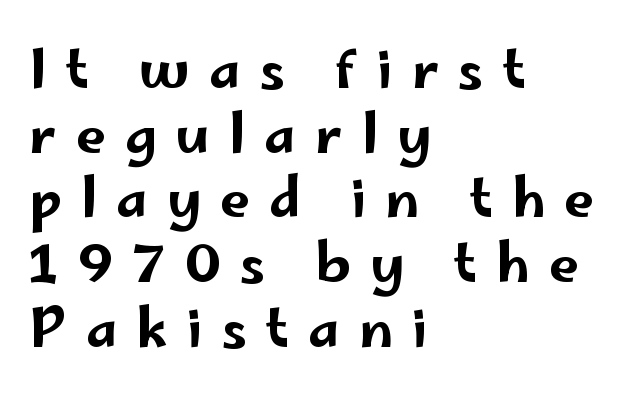
Q: Is the text italic (slanted)? A: No, it is upright.
Q: Is the typeface a serif or a sans-serif typeface? A: Sans-serif.
Q: Is the text underlined? A: No.
Q: How is the paragraph aligned? A: Left-aligned.
Q: Is the spacing between letters normal or unusually wide? A: Unusually wide.
Q: Width (condensed, normal, or wide)? A: Wide.
Q: Stroke contrast? A: Low.
Q: x-height? A: Small.
Q: Monospaced? A: No.
